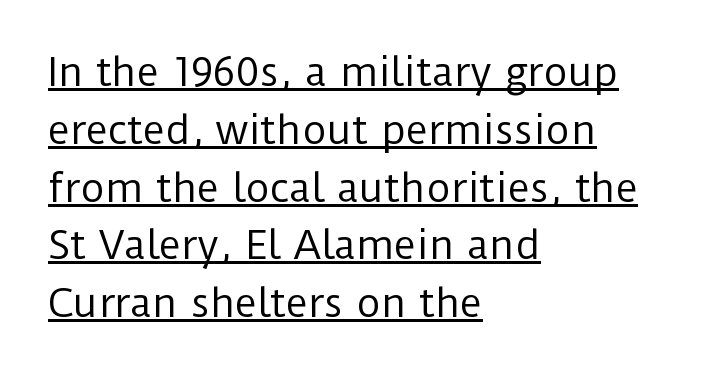
Q: Is the text bold? A: No.
Q: Is the text italic (slanted)? A: No, it is upright.
Q: Is the typeface a serif or a sans-serif typeface? A: Sans-serif.
Q: Is the text underlined? A: Yes.
Q: How is the paragraph aligned? A: Left-aligned.
Q: Is the spacing between letters normal or unusually wide? A: Normal.
Q: Is the spacing between lines tight, normal or loose? A: Normal.
Q: Width (condensed, normal, or wide)? A: Normal.
Q: Stroke contrast? A: Low.
Q: x-height? A: Medium.
Q: Monospaced? A: No.
